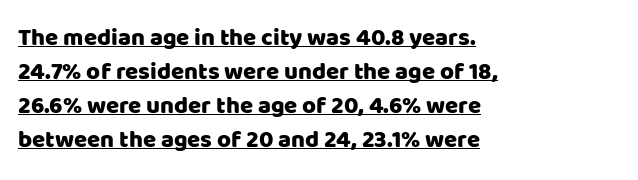
{"italic": "no", "underline": "yes", "align": "left", "line_spacing": "normal", "line_spacing_ratio": 1.41, "letter_spacing": "normal", "letter_spacing_em": 0.0, "glyph_px": 24}
